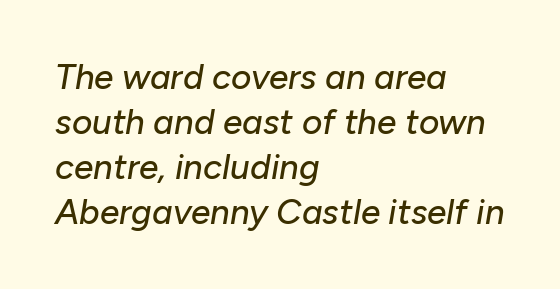
Character widths vary here, with narrow letters taking less room than wide ones. Line spacing here is normal. The string is rendered with underlining switched off. What stands out about the letter spacing? Nothing — it is the standard amount. These lines stack with their left ends in a neat column.
